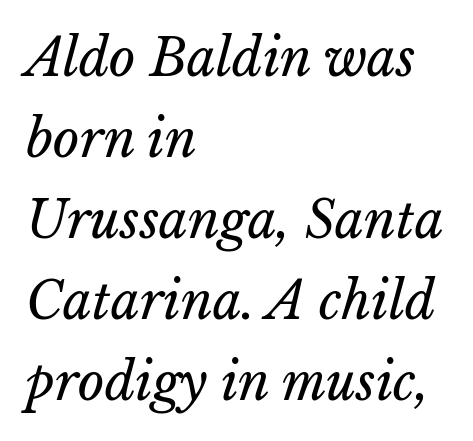
Type without underlining. Default kerning and tracking; the words read as compact shapes. Counters stay open thanks to moderate or lighter strokes. The glyphs look as if they've been sheared to an angle. These lines are set flush left with a ragged right edge.
